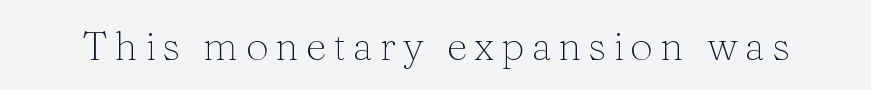
Quick note: underline off. Is the type heavy? It reads as light-to-regular instead. In terms of posture, this sample is upright. Think of a printed novel: that variable character pitch is what you see here. Observe the serifs anchoring each vertical stroke in this sample.
